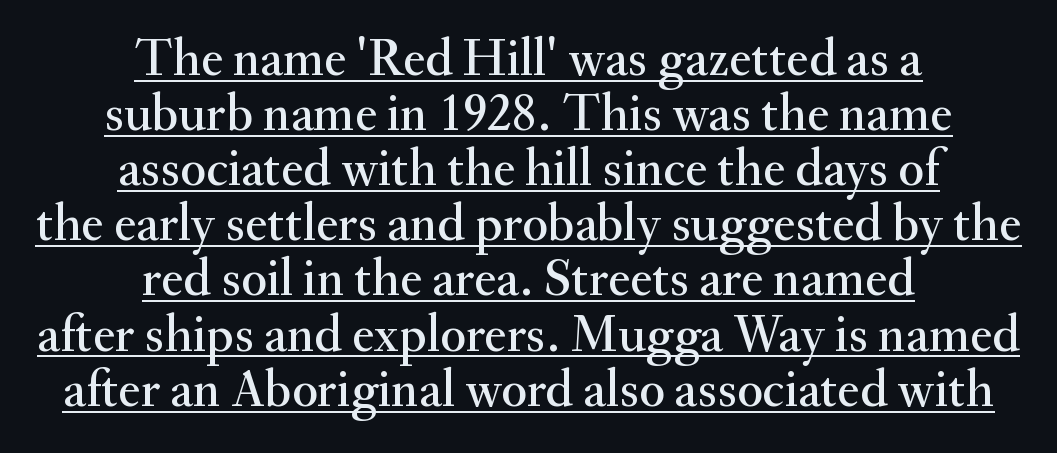
Q: Is the text italic (slanted)? A: No, it is upright.
Q: Is the typeface a serif or a sans-serif typeface? A: Serif.
Q: Is the text underlined? A: Yes.
Q: How is the paragraph aligned? A: Centered.
Q: Is the spacing between letters normal or unusually wide? A: Normal.
Q: Is the spacing between lines tight, normal or loose? A: Tight.
Q: Width (condensed, normal, or wide)? A: Normal.
Q: Stroke contrast? A: Medium.
Q: x-height? A: Small.
Q: Monospaced? A: No.
